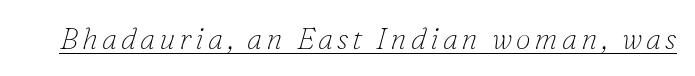
{"serif": "yes", "italic": "yes", "lean": "right", "slant_degrees": 16, "bold": "no", "weight": "thin", "width": "normal", "stroke_contrast": "low", "x_height": "small", "monospaced": "no", "underline": "yes", "glyph_px": 30}
